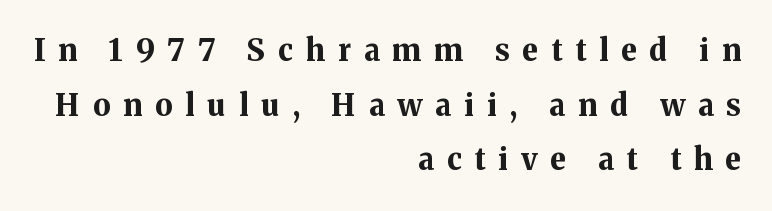
{"serif": "yes", "italic": "no", "bold": "yes", "weight": "bold", "width": "normal", "stroke_contrast": "medium", "x_height": "medium", "monospaced": "no", "underline": "no", "align": "right", "line_spacing_ratio": 1.82, "letter_spacing": "wide", "letter_spacing_em": 0.43, "glyph_px": 30}
